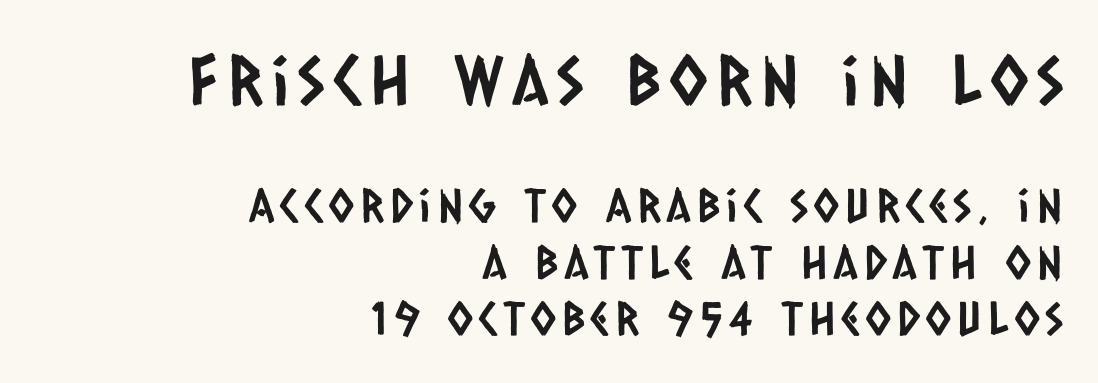
{"serif": "no", "width": "condensed", "stroke_contrast": "low", "x_height": "large", "monospaced": "no", "underline": "no", "align": "right", "line_spacing_ratio": 1.23, "larger_block": "first", "size_ratio": 1.5, "glyph_px": 69}
